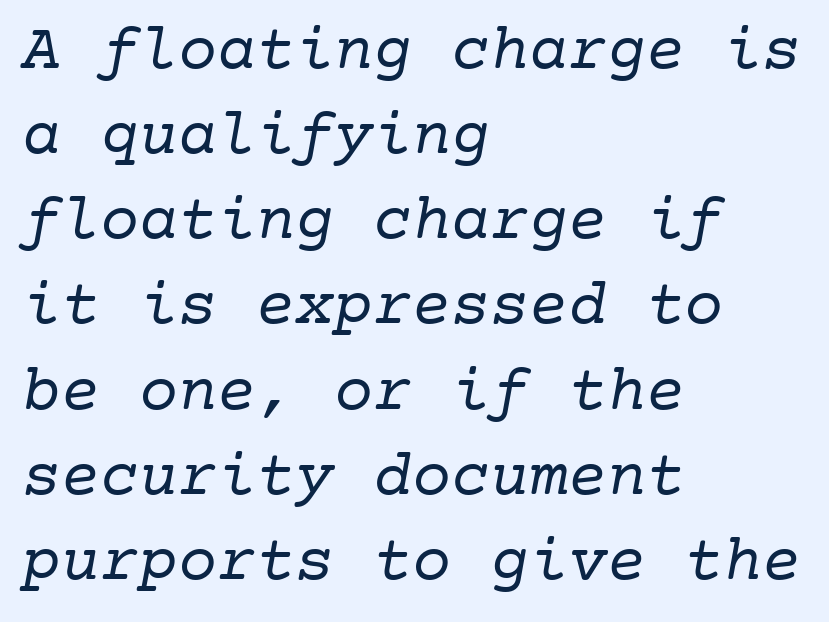
Q: Is the text bold? A: No.
Q: Is the typeface a serif or a sans-serif typeface? A: Serif.
Q: Is the text underlined? A: No.
Q: How is the paragraph aligned? A: Left-aligned.
Q: Is the spacing between letters normal or unusually wide? A: Normal.
Q: Is the spacing between lines tight, normal or loose? A: Normal.
Q: Width (condensed, normal, or wide)? A: Normal.
Q: Stroke contrast? A: Low.
Q: x-height? A: Medium.
Q: Monospaced? A: Yes.
